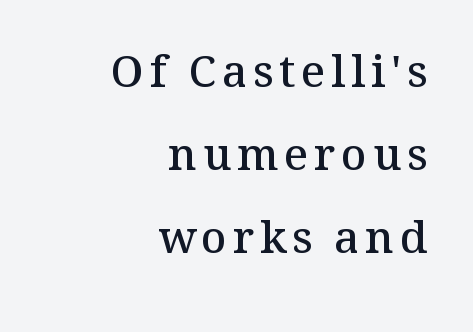
Ascenders rise straight up at ninety degrees. Observe the serifs anchoring each vertical stroke in this sample. The setting favours the right margin, as signatures and pull-quotes sometimes do. The sample has been set in demibold, a notch under bold. Just letters on the line, the space beneath them empty.
